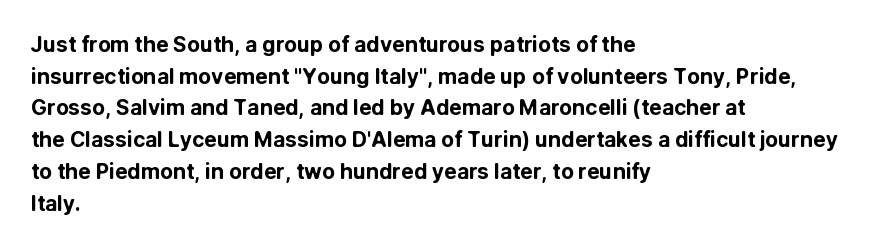
Q: Is the text bold? A: Yes.
Q: Is the text italic (slanted)? A: No, it is upright.
Q: Is the text underlined? A: No.
Q: How is the paragraph aligned? A: Left-aligned.
Q: Is the spacing between letters normal or unusually wide? A: Normal.
Q: Is the spacing between lines tight, normal or loose? A: Normal.
